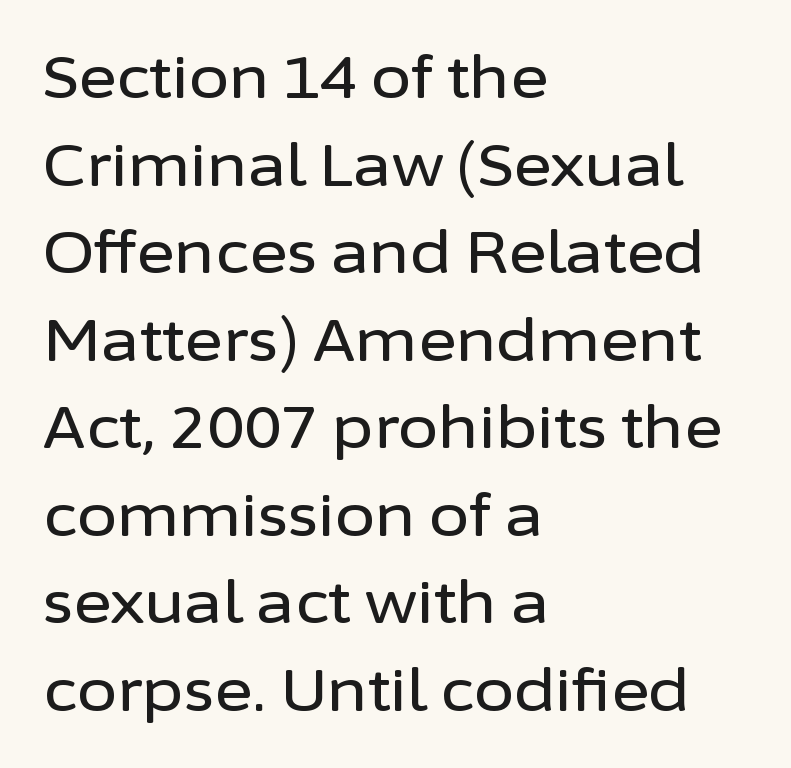
Q: Is the text italic (slanted)? A: No, it is upright.
Q: Is the typeface a serif or a sans-serif typeface? A: Sans-serif.
Q: Is the text underlined? A: No.
Q: How is the paragraph aligned? A: Left-aligned.
Q: Is the spacing between letters normal or unusually wide? A: Normal.
Q: Is the spacing between lines tight, normal or loose? A: Normal.
Q: Width (condensed, normal, or wide)? A: Normal.
Q: Stroke contrast? A: Low.
Q: x-height? A: Medium.
Q: Monospaced? A: No.
